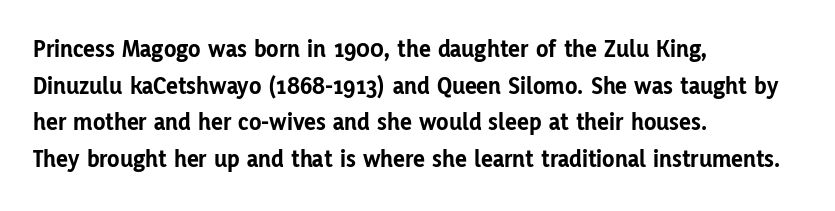
Compared with an ordinary text face, these strokes are far heavier — a full bold. Tall strokes in this sample are plumb rather than angled. Reading down the block, your eye returns to a fixed left position each line. The space directly below the letters is spotless. Leading matches the norm, producing a regular column. The type is set solid horizontally, with unmodified tracking.
